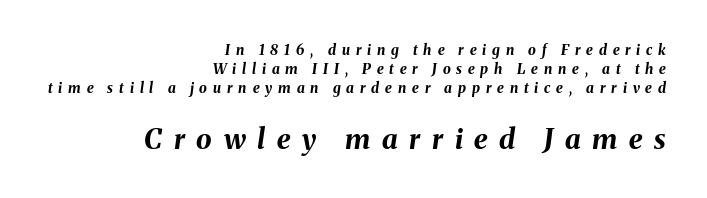
{"italic": "yes", "lean": "right", "slant_degrees": 8, "bold": "yes", "weight": "bold", "width": "normal", "stroke_contrast": "medium", "x_height": "medium", "monospaced": "no", "underline": "no", "align": "right", "line_spacing": "normal", "line_spacing_ratio": 1.36, "letter_spacing": "wide", "letter_spacing_em": 0.42, "larger_block": "second", "size_ratio": 2.0, "glyph_px": 28}
